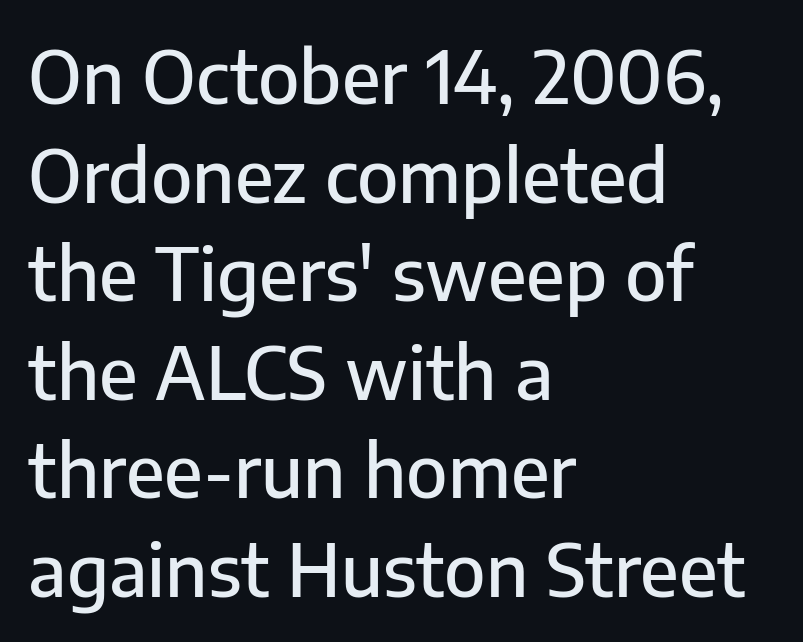
{"serif": "no", "italic": "no", "width": "normal", "stroke_contrast": "low", "x_height": "medium", "monospaced": "no", "underline": "no", "align": "left", "line_spacing": "normal", "line_spacing_ratio": 1.35, "letter_spacing": "normal", "letter_spacing_em": 0.0, "glyph_px": 73}
